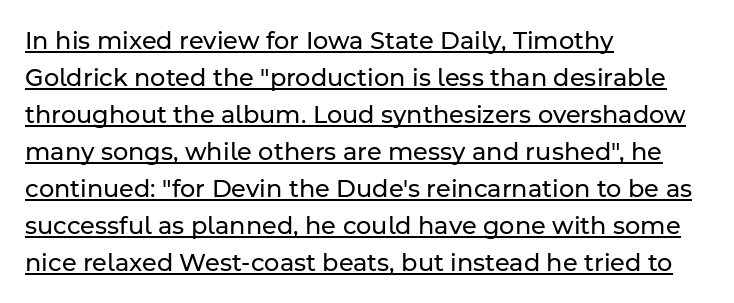
A typesetter would mark this as roman, not italic. The passage shown stacks its lines at a standard gap. The face used here appears with an underline applied. In CSS terms this would be text-align: left.
